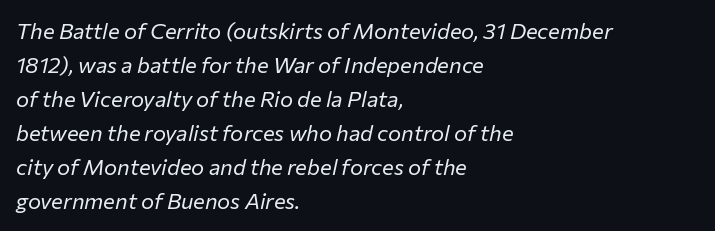
Nobody touched the tracking dial on this one. Normally led — the rows are evenly, conventionally spaced. Letters have the restrained weight of plain body copy at most. Does the copy run flush right? No — it runs flush left. Any mark beneath the type? The region is blank. Observe the lean: these are italic letterforms.
